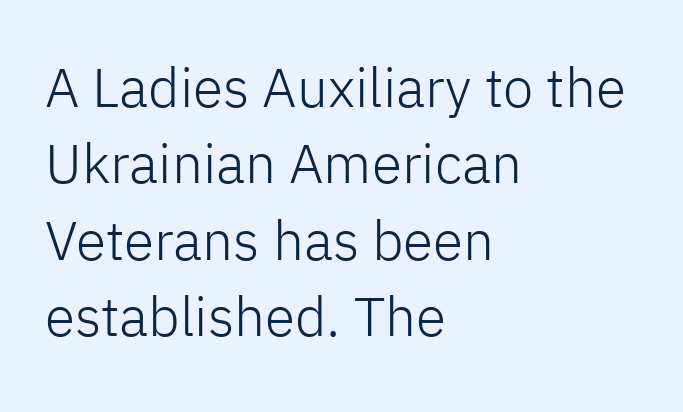
Each word holds together tightly as a unit, with standard inter-letter gaps. The specimen omits any rule beneath the text block's lines. Observe the absence of serifs on each vertical stroke in this sample. Vertical strokes here are truly vertical. The text block is weighted toward the left margin, trailing off unevenly rightward. If you measured baseline to baseline, you'd find a middling distance.
